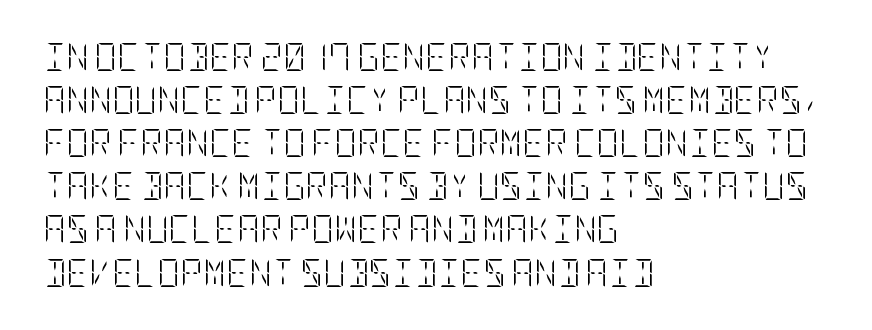
The image shows 28 px light, condensed type, upright; set left-aligned, normal line spacing (1.54x), normal letter spacing, not underlined; low stroke contrast and a large x-height.
